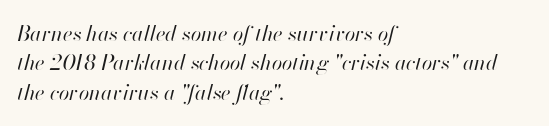
Q: Is the text bold? A: No.
Q: Is the text italic (slanted)? A: Yes, it leans right by about 13 degrees.
Q: Is the text underlined? A: No.
Q: How is the paragraph aligned? A: Left-aligned.
Q: Is the spacing between letters normal or unusually wide? A: Normal.
Q: Is the spacing between lines tight, normal or loose? A: Normal.
